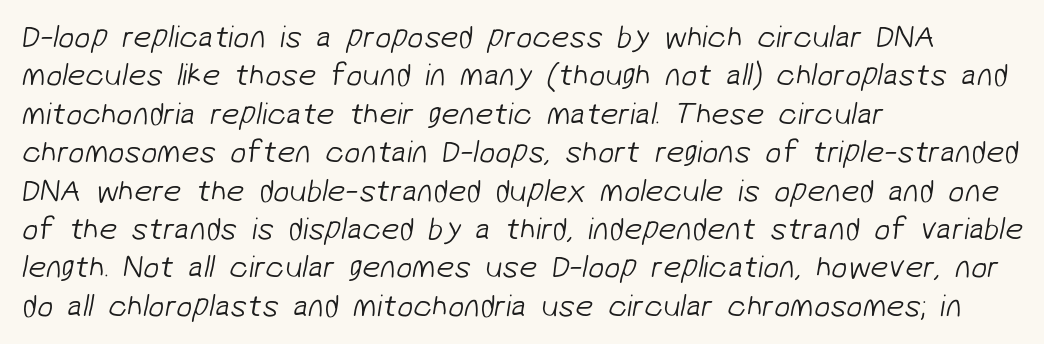
What stands out about the letter spacing? Nothing — it is the standard amount. Bare-footed words on every line. You could not count columns in this text — the font is proportionally spaced. The weight would be labelled regular, book, light, or lighter still. The compositor pushed each line to the left boundary.
